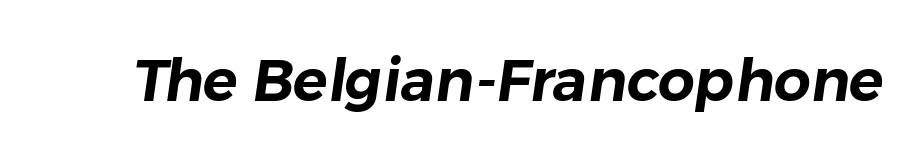
Q: Is the typeface a serif or a sans-serif typeface? A: Sans-serif.
Q: Is the text underlined? A: No.
Q: Is the spacing between letters normal or unusually wide? A: Normal.
Q: Width (condensed, normal, or wide)? A: Normal.
Q: Stroke contrast? A: Low.
Q: x-height? A: Medium.
Q: Monospaced? A: No.
